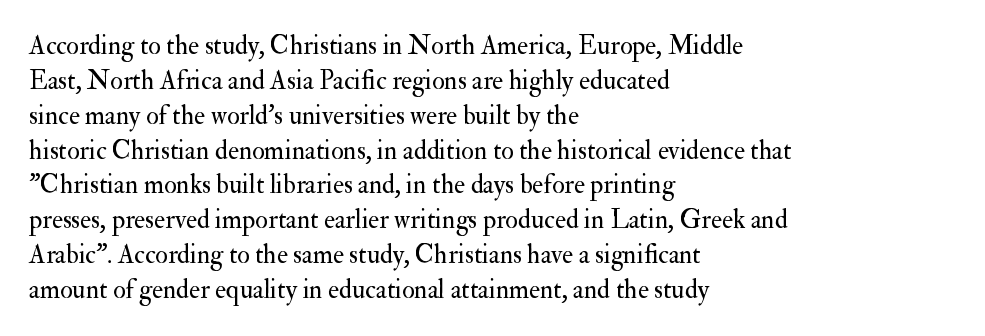
The image shows 26 px text type, upright; set left-aligned, normal line spacing (1.34x), normal letter spacing, not underlined.
